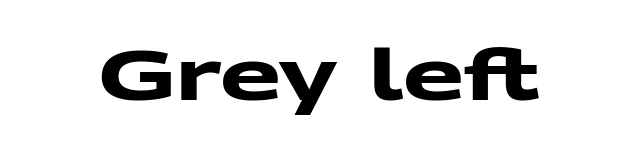
Q: Is the text bold? A: Yes.
Q: Is the typeface a serif or a sans-serif typeface? A: Sans-serif.
Q: Is the text underlined? A: No.
Q: Is the spacing between letters normal or unusually wide? A: Normal.
Q: Width (condensed, normal, or wide)? A: Wide.
Q: Stroke contrast? A: Medium.
Q: x-height? A: Medium.
Q: Monospaced? A: No.
